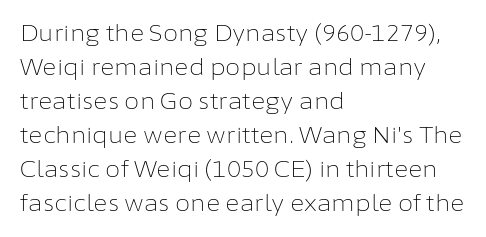
Q: Is the text bold? A: No.
Q: Is the text italic (slanted)? A: No, it is upright.
Q: Is the text underlined? A: No.
Q: How is the paragraph aligned? A: Left-aligned.
Q: Is the spacing between letters normal or unusually wide? A: Normal.
Q: Is the spacing between lines tight, normal or loose? A: Normal.
